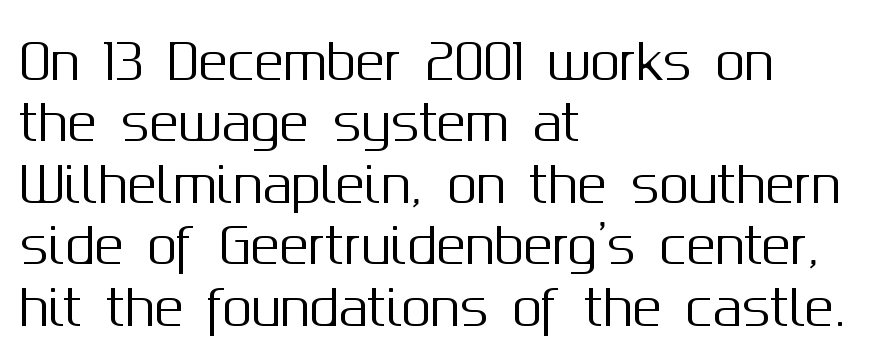
Q: Is the text italic (slanted)? A: No, it is upright.
Q: Is the typeface a serif or a sans-serif typeface? A: Sans-serif.
Q: Is the text underlined? A: No.
Q: How is the paragraph aligned? A: Left-aligned.
Q: Is the spacing between letters normal or unusually wide? A: Normal.
Q: Is the spacing between lines tight, normal or loose? A: Normal.
Q: Width (condensed, normal, or wide)? A: Normal.
Q: Stroke contrast? A: Medium.
Q: x-height? A: Medium.
Q: Monospaced? A: No.
